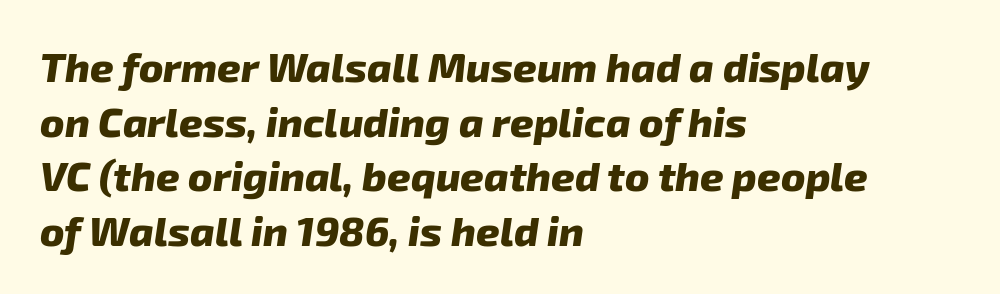
These lines keep a tight, regular rhythm from letter to letter. Each letter's strokes conclude bluntly, with no projecting serifs. The rendering uses a bold face; every stroke is thick and dark. How would I describe the line gaps? Plain and ordinary. If you drew a ruler down the left edge, every line would touch it. Varying glyph widths throughout — classic text-font behaviour.
